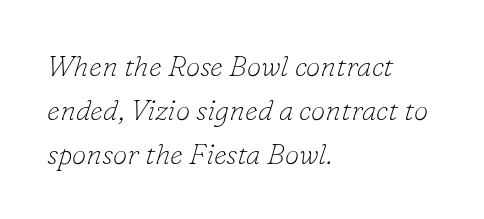
The paragraph has a hard left edge and a soft right edge. These lines were composed using italics. Nobody drew a line under any word here. Each letter keeps its own natural width here, so spacing adapts to shape.
